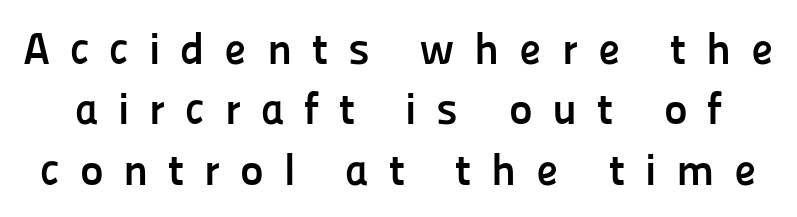
Q: Is the text bold? A: Yes.
Q: Is the text italic (slanted)? A: No, it is upright.
Q: Is the typeface a serif or a sans-serif typeface? A: Sans-serif.
Q: Is the text underlined? A: No.
Q: Is the spacing between letters normal or unusually wide? A: Unusually wide.
Q: Is the spacing between lines tight, normal or loose? A: Normal.
Q: Width (condensed, normal, or wide)? A: Normal.
Q: Stroke contrast? A: Low.
Q: x-height? A: Medium.
Q: Monospaced? A: No.
